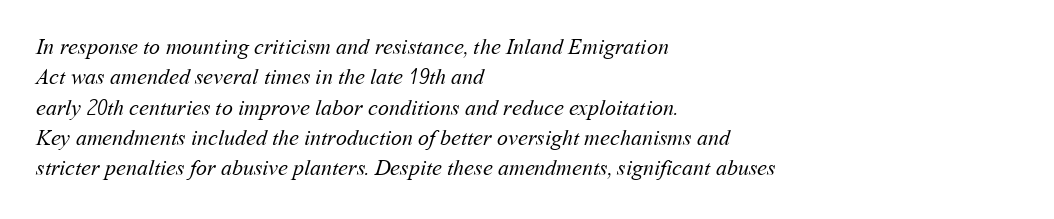
These lines sit exactly where default settings would place them. Summary of weight: not heavy and not bold. Each word holds together tightly as a unit, with standard inter-letter gaps. Anything drawn beneath the words? Only blank space. Compared with a centered layout, this one pins lines to the left instead.
